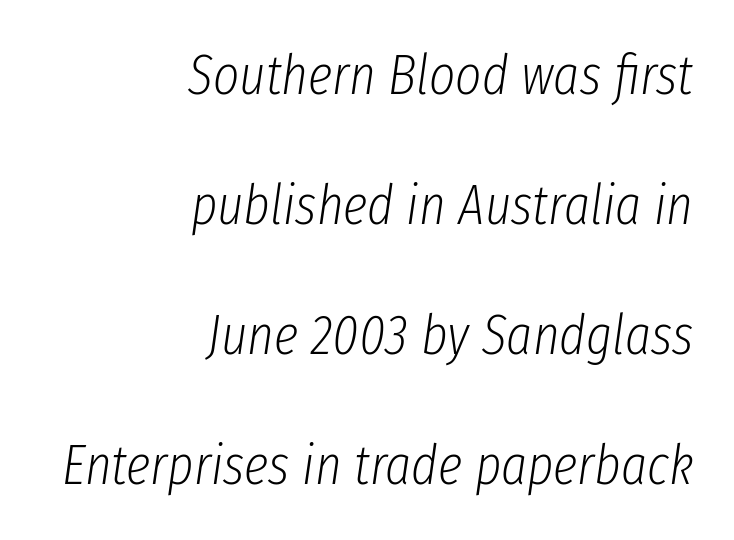
Q: Is the text bold? A: No.
Q: Is the text italic (slanted)? A: Yes, it leans right by about 8 degrees.
Q: Is the text underlined? A: No.
Q: How is the paragraph aligned? A: Right-aligned.
Q: Is the spacing between letters normal or unusually wide? A: Normal.
Q: Is the spacing between lines tight, normal or loose? A: Loose.
Q: Width (condensed, normal, or wide)? A: Condensed.
Q: Stroke contrast? A: Low.
Q: x-height? A: Medium.
Q: Monospaced? A: No.
